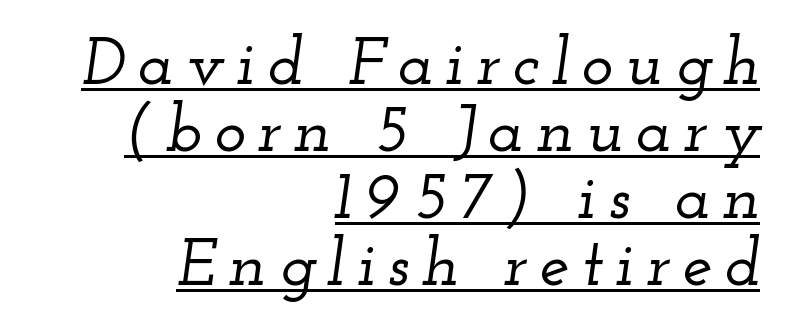
{"serif": "yes", "italic": "yes", "lean": "right", "slant_degrees": 12, "width": "wide", "stroke_contrast": "low", "x_height": "small", "monospaced": "no", "underline": "yes", "align": "right", "line_spacing": "tight", "line_spacing_ratio": 1.0, "glyph_px": 67}
